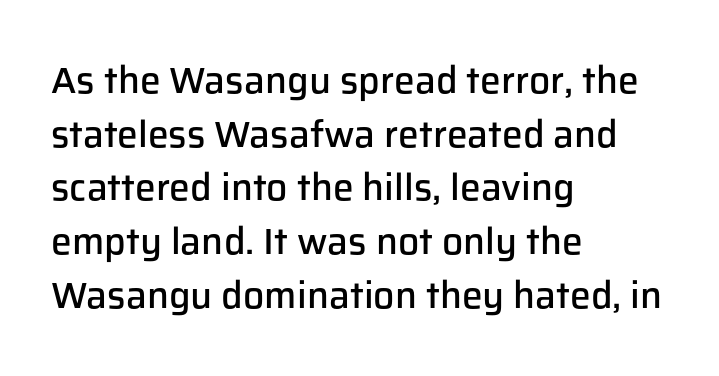
Grotesque or geometric, the face here clearly has no serifs. Tall strokes in this sample are plumb rather than angled. The passage shown is typed in a proportional face where columns would drift. Compared with a centered layout, this one pins lines to the left instead. These words are printed semibold, heavier than regular yet not bold. If you measured baseline to baseline, you'd find a middling distance.
